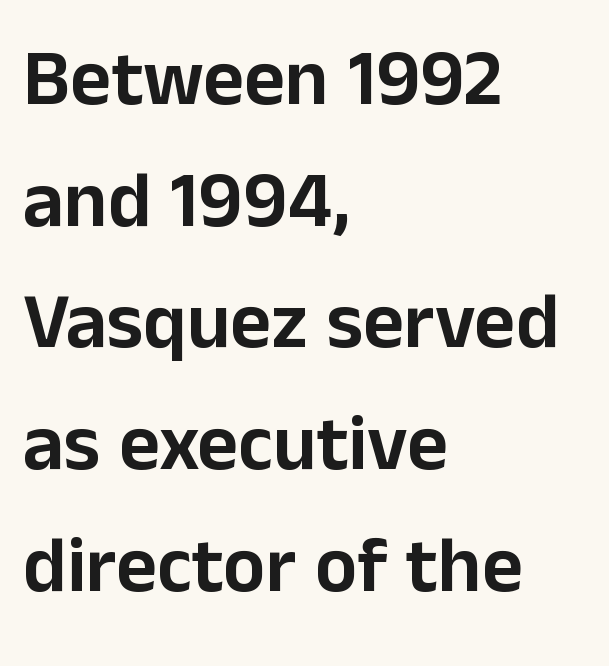
The image shows 79 px sans-serif type, upright; set left-aligned, normal line spacing (1.54x), normal letter spacing, not underlined; low stroke contrast and a medium x-height.
